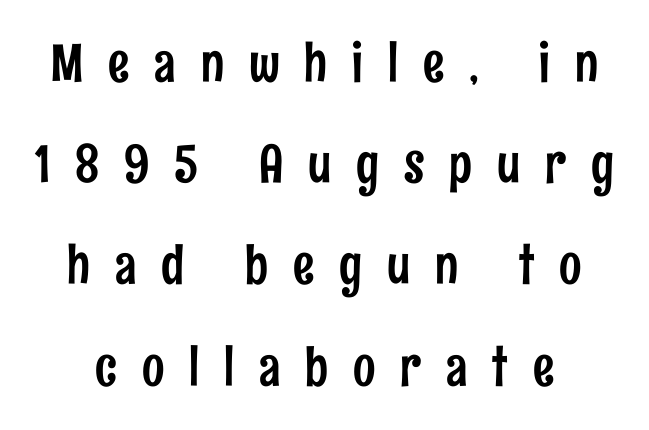
{"serif": "no", "italic": "no", "width": "condensed", "stroke_contrast": "low", "x_height": "medium", "monospaced": "no", "underline": "no", "line_spacing": "loose", "line_spacing_ratio": 1.91, "letter_spacing": "wide", "letter_spacing_em": 0.47, "glyph_px": 53}
